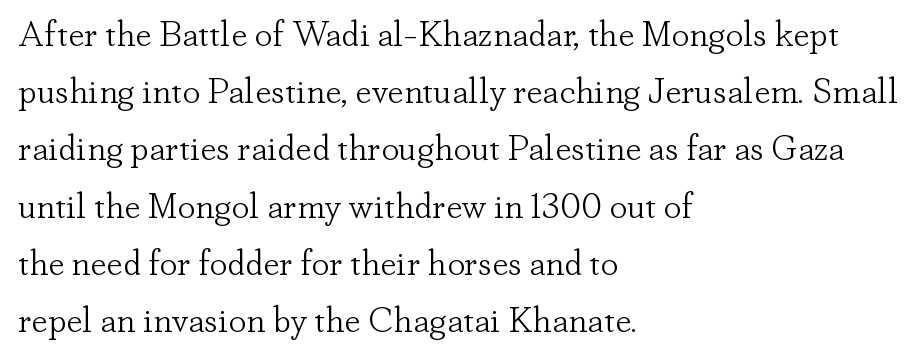
The image shows 36 px light serif type, upright; set left-aligned, normal line spacing (1.59x), normal letter spacing, not underlined; low stroke contrast and a small x-height.
